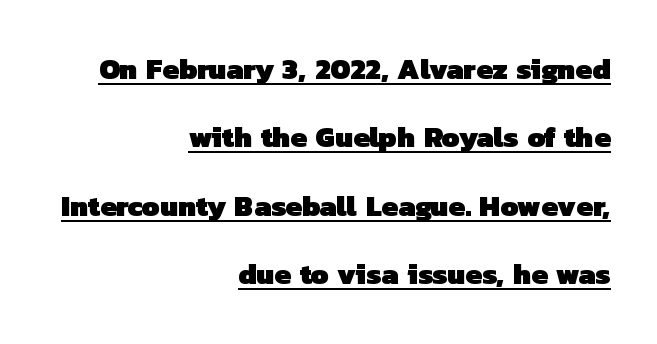
The image shows 29 px heavy sans-serif type; set right-aligned, loose line spacing (2.36x), normal letter spacing, underlined; low stroke contrast and a medium x-height.
